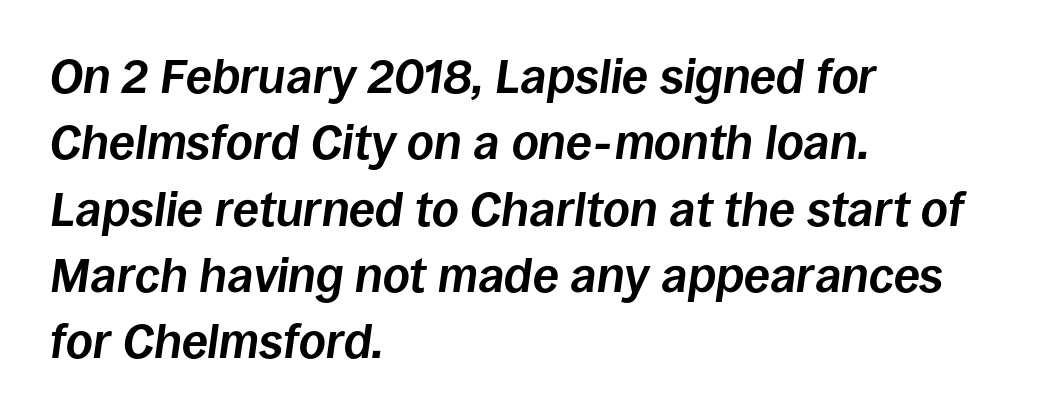
Q: Is the text bold? A: Yes.
Q: Is the text italic (slanted)? A: Yes, it leans right by about 8 degrees.
Q: Is the text underlined? A: No.
Q: How is the paragraph aligned? A: Left-aligned.
Q: Is the spacing between letters normal or unusually wide? A: Normal.
Q: Is the spacing between lines tight, normal or loose? A: Normal.
Q: Width (condensed, normal, or wide)? A: Normal.
Q: Stroke contrast? A: Low.
Q: x-height? A: Large.
Q: Monospaced? A: No.
